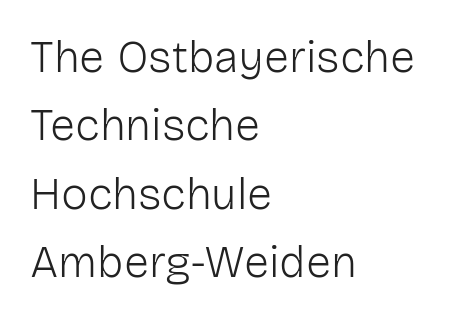
The image shows 45 px light sans-serif type, upright; set left-aligned, normal line spacing (1.52x), normal letter spacing, not underlined; low stroke contrast and a medium x-height.
